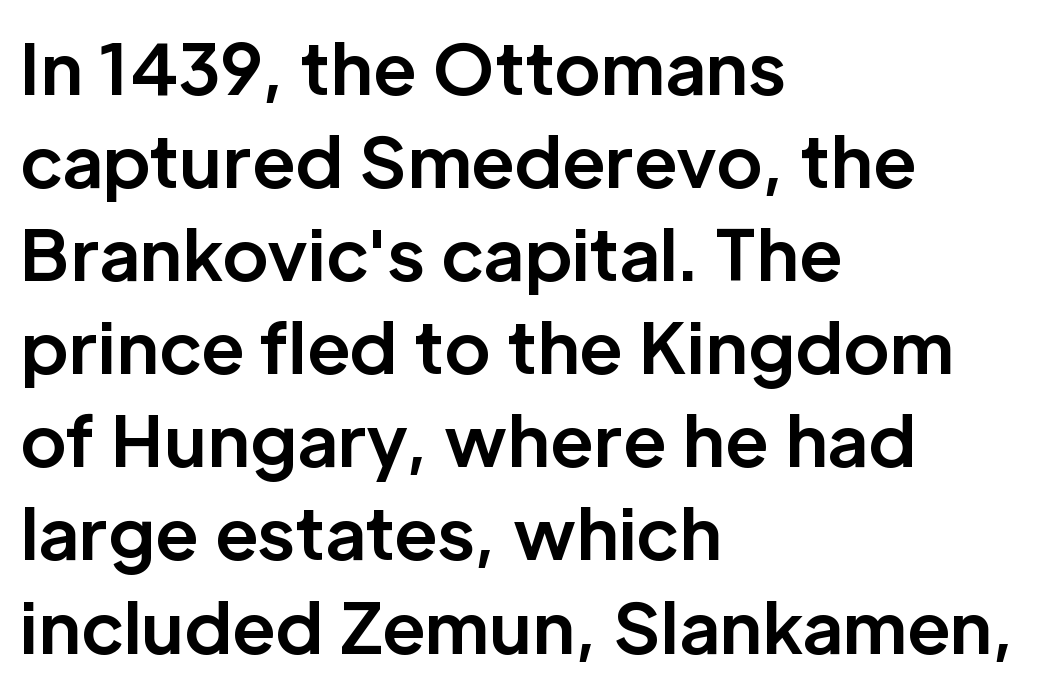
The image shows 70 px bold sans-serif type, upright; set left-aligned, normal line spacing (1.33x), normal letter spacing, not underlined; low stroke contrast and a medium x-height.
